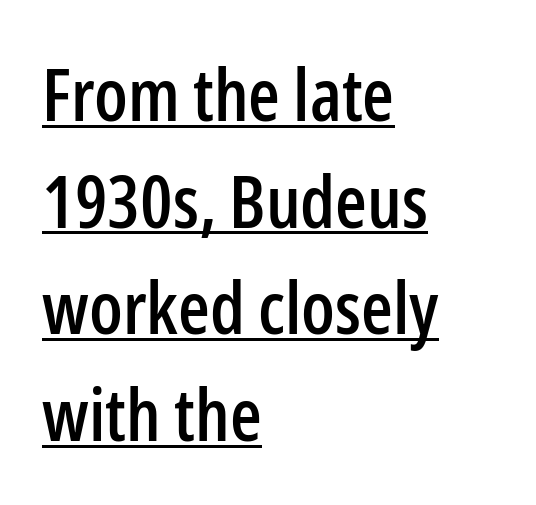
{"serif": "no", "italic": "no", "width": "condensed", "stroke_contrast": "low", "x_height": "medium", "monospaced": "no", "underline": "yes", "align": "left", "line_spacing": "normal", "line_spacing_ratio": 1.46, "letter_spacing": "normal", "letter_spacing_em": 0.0, "glyph_px": 73}
